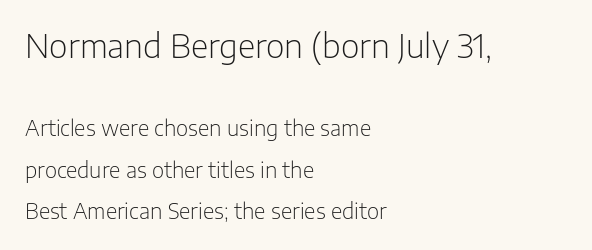
{"serif": "no", "italic": "no", "bold": "no", "weight": "light", "width": "normal", "stroke_contrast": "low", "x_height": "medium", "monospaced": "no", "underline": "no", "align": "left", "line_spacing": "loose", "line_spacing_ratio": 1.98, "letter_spacing": "normal", "letter_spacing_em": 0.0, "larger_block": "first", "size_ratio": 1.52, "glyph_px": 32}
